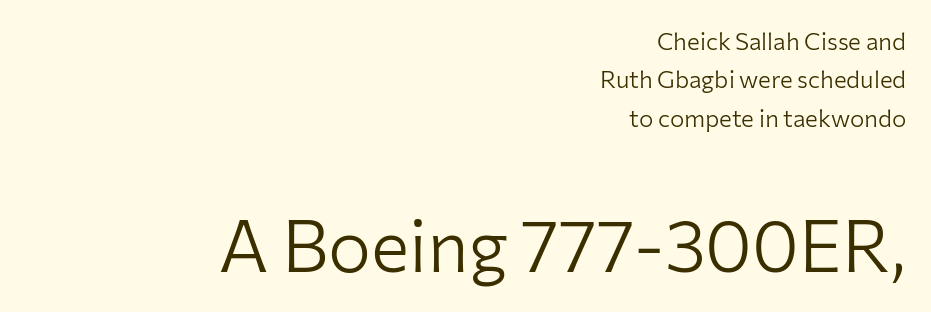
Q: Is the text bold? A: No.
Q: Is the text italic (slanted)? A: No, it is upright.
Q: Is the typeface a serif or a sans-serif typeface? A: Sans-serif.
Q: Is the text underlined? A: No.
Q: How is the paragraph aligned? A: Right-aligned.
Q: Is the spacing between letters normal or unusually wide? A: Normal.
Q: Is the spacing between lines tight, normal or loose? A: Normal.
Q: Which block of text is set in a larger size, the first (top) or the second (bottom)? A: The second (bottom) one.
Q: Width (condensed, normal, or wide)? A: Normal.
Q: Stroke contrast? A: Low.
Q: x-height? A: Medium.
Q: Monospaced? A: No.
